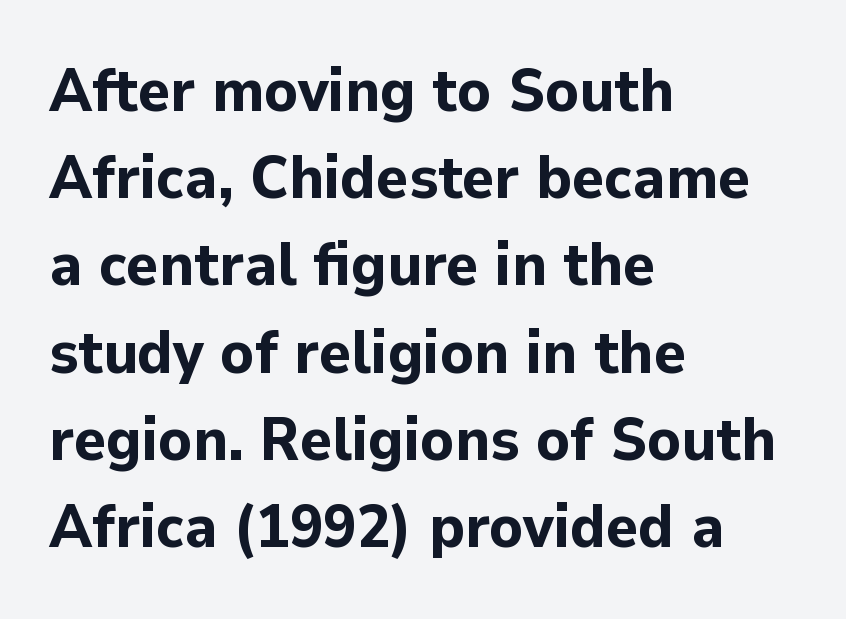
Letters rest on an invisible, unmarked baseline. If you drew a line through each stem, it would be perfectly vertical. Leading matches the norm, producing a regular column. Visually the block forms a straight wall on the left and a jagged coastline on the right. Typographically, this falls in the sans-serif category.
